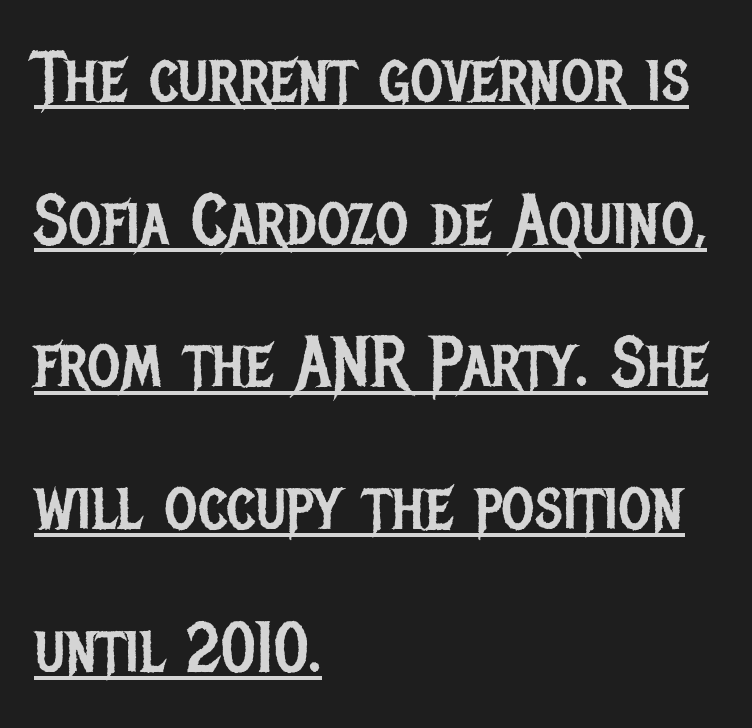
{"serif": "no", "italic": "no", "bold": "no", "weight": "regular", "width": "condensed", "stroke_contrast": "low", "x_height": "large", "monospaced": "no", "underline": "yes", "align": "left", "line_spacing": "loose", "line_spacing_ratio": 2.01, "letter_spacing": "normal", "letter_spacing_em": 0.0, "glyph_px": 71}
